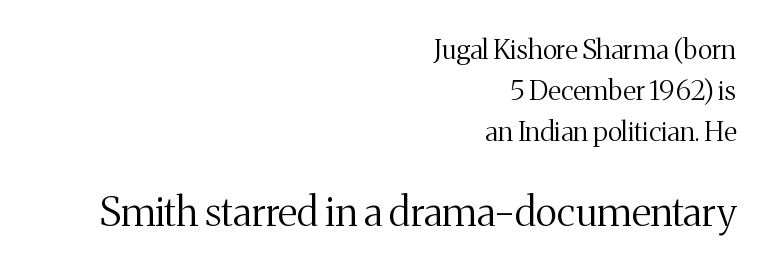
The image shows 40 px regular-weight serif type, upright; set right-aligned, normal line spacing (1.51x), normal letter spacing, not underlined; the second (bottom) block is 1.48x larger; medium stroke contrast and a medium x-height.
